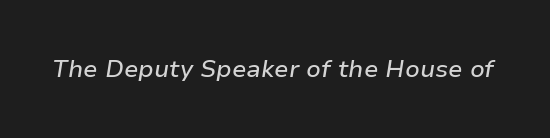
Q: Is the text italic (slanted)? A: Yes, it leans right by about 9 degrees.
Q: Is the text underlined? A: No.
Q: Is the spacing between letters normal or unusually wide? A: Normal.
